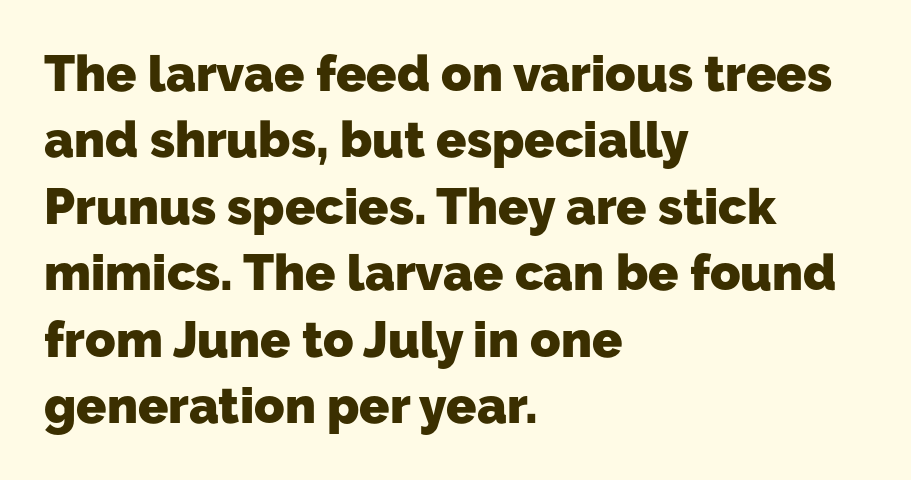
{"serif": "no", "bold": "yes", "weight": "heavy", "width": "normal", "stroke_contrast": "low", "x_height": "medium", "monospaced": "no", "underline": "no", "align": "left", "line_spacing": "normal", "line_spacing_ratio": 1.33, "letter_spacing": "normal", "letter_spacing_em": 0.0, "glyph_px": 50}
